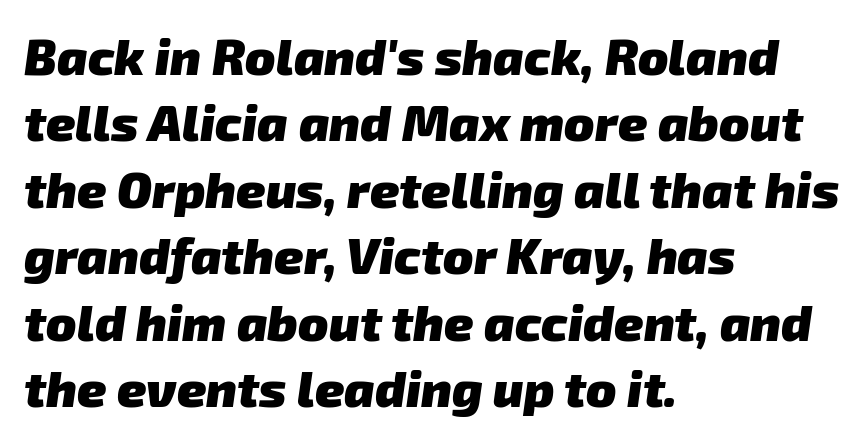
{"serif": "no", "bold": "yes", "weight": "heavy", "width": "normal", "stroke_contrast": "low", "x_height": "medium", "monospaced": "no", "underline": "no", "align": "left", "line_spacing": "normal", "line_spacing_ratio": 1.33, "letter_spacing": "normal", "letter_spacing_em": 0.0, "glyph_px": 50}
